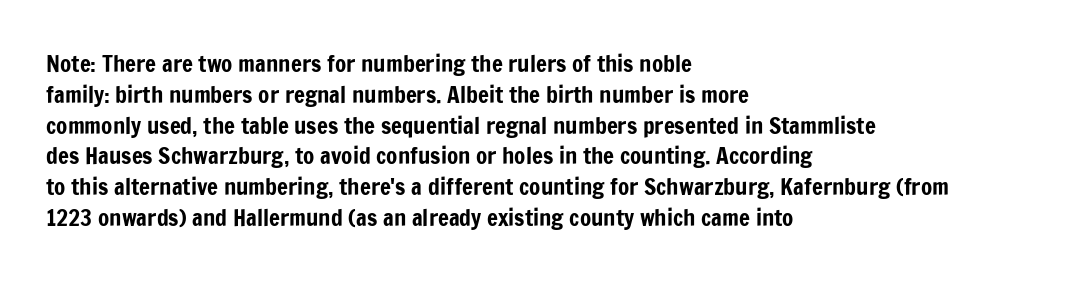
The image shows 23 px text type, upright; set left-aligned, normal line spacing (1.34x), normal letter spacing, not underlined.
